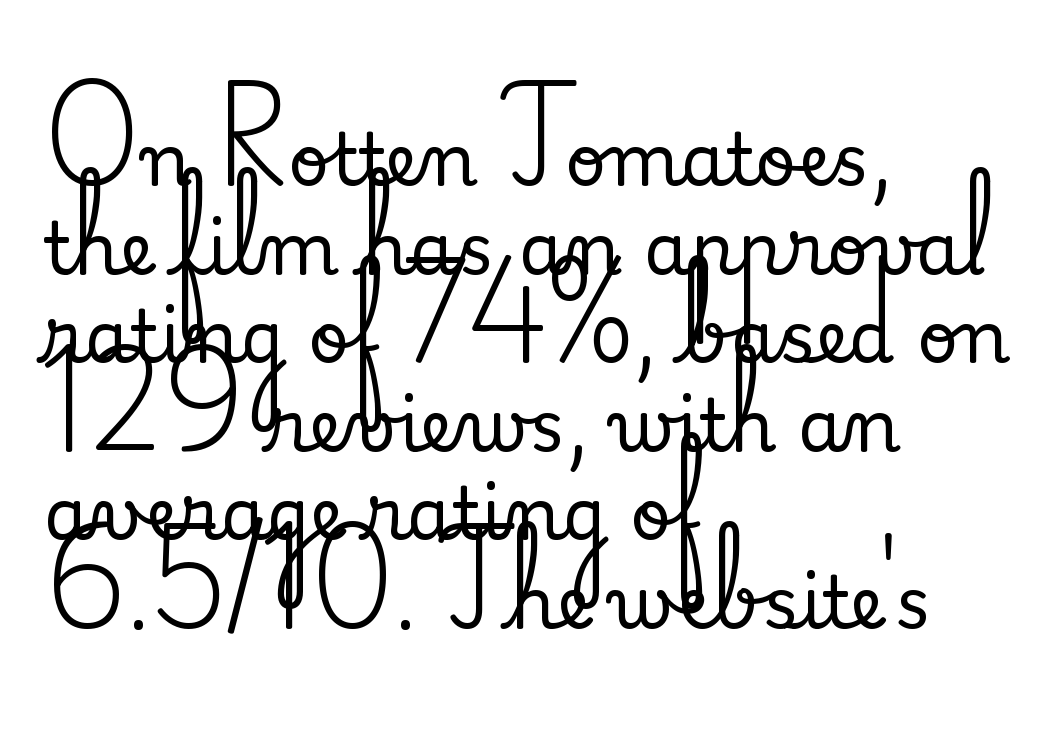
{"serif": "yes", "italic": "no", "width": "normal", "stroke_contrast": "medium", "x_height": "small", "monospaced": "no", "underline": "no", "align": "left", "line_spacing_ratio": 1.23, "letter_spacing": "normal", "letter_spacing_em": 0.0, "glyph_px": 72}
